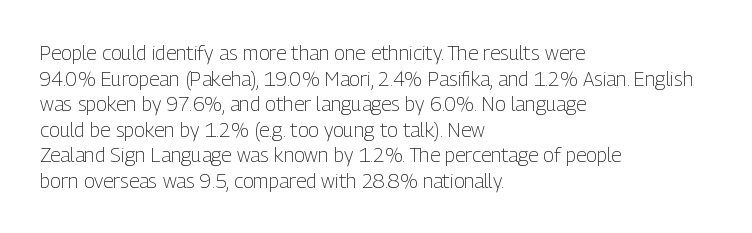
The weight would be labelled regular, book, light, or lighter still. Tall strokes in this sample are plumb rather than angled. These lines stack with their left ends in a neat column. Unmarked baselines from the first word to the last. Regular leading. A typesetter would call this zero additional tracking.
